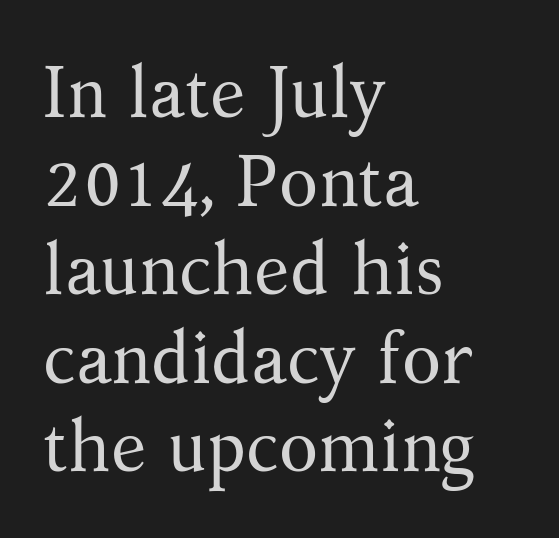
Nobody touched the tracking dial on this one. Nothing heavy about these letters — not bold at all. Is there any slant? The stems are plumb. The letters advance in unequal steps, a hallmark of proportional type. Short and long lines alike share a common starting point at left. Each row of text sits above clean, open space.
